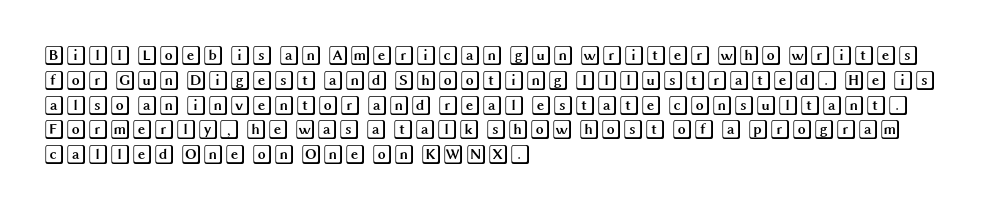
{"italic": "no", "underline": "no", "align": "left", "line_spacing_ratio": 1.24, "letter_spacing": "normal", "letter_spacing_em": 0.0, "glyph_px": 20}
